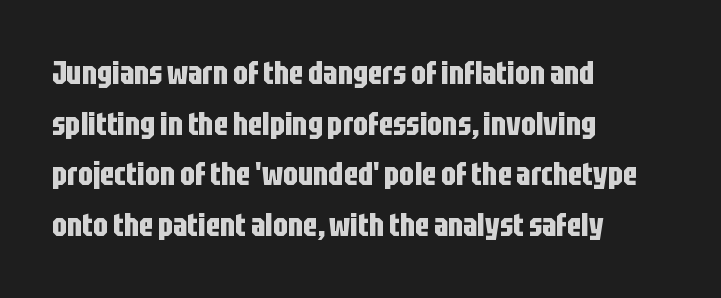
{"serif": "no", "italic": "no", "bold": "yes", "weight": "bold", "width": "condensed", "stroke_contrast": "low", "x_height": "large", "monospaced": "no", "underline": "no", "align": "left", "line_spacing": "normal", "line_spacing_ratio": 1.58, "letter_spacing": "normal", "letter_spacing_em": 0.0, "glyph_px": 32}
